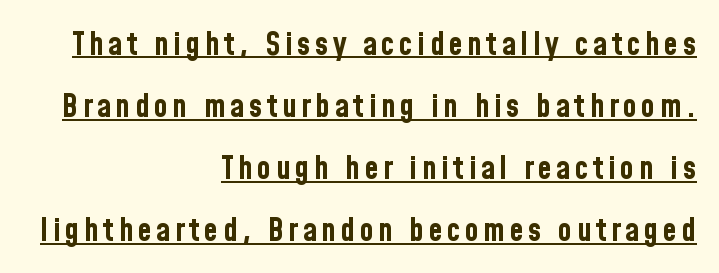
Q: Is the text bold? A: Yes.
Q: Is the text italic (slanted)? A: No, it is upright.
Q: Is the typeface a serif or a sans-serif typeface? A: Sans-serif.
Q: Is the text underlined? A: Yes.
Q: How is the paragraph aligned? A: Right-aligned.
Q: Is the spacing between lines tight, normal or loose? A: Loose.
Q: Width (condensed, normal, or wide)? A: Condensed.
Q: Stroke contrast? A: Low.
Q: x-height? A: Medium.
Q: Monospaced? A: No.
